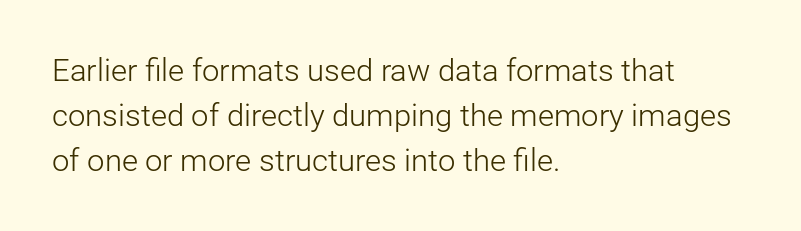
Q: Is the text bold? A: No.
Q: Is the text italic (slanted)? A: No, it is upright.
Q: Is the typeface a serif or a sans-serif typeface? A: Sans-serif.
Q: Is the text underlined? A: No.
Q: How is the paragraph aligned? A: Left-aligned.
Q: Is the spacing between letters normal or unusually wide? A: Normal.
Q: Is the spacing between lines tight, normal or loose? A: Normal.
Q: Width (condensed, normal, or wide)? A: Normal.
Q: Stroke contrast? A: Low.
Q: x-height? A: Medium.
Q: Monospaced? A: No.
